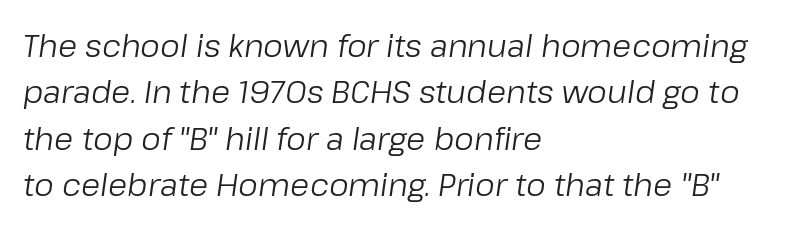
{"italic": "yes", "lean": "right", "slant_degrees": 8, "bold": "no", "weight": "regular", "width": "normal", "stroke_contrast": "low", "x_height": "medium", "monospaced": "no", "underline": "no", "align": "left", "line_spacing": "normal", "line_spacing_ratio": 1.5, "letter_spacing": "normal", "letter_spacing_em": 0.0, "glyph_px": 31}
